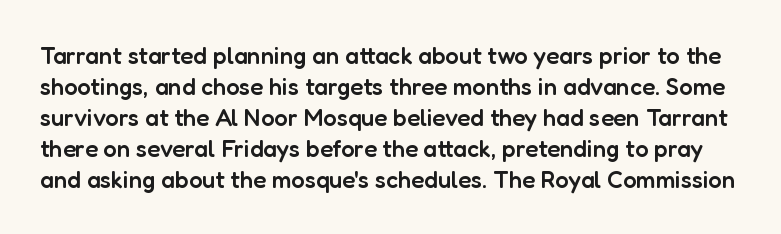
Ascenders rise straight up at ninety degrees. Line spacing here is normal. The passage shown is semibold, sitting just below true bold. Descenders hang freely into open space. The horizontal fit of the characters is conventional and even.
